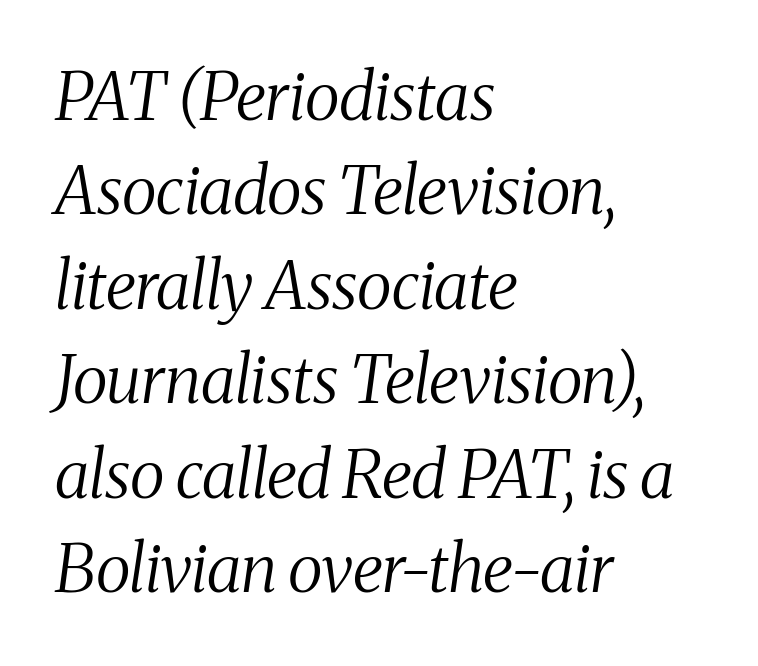
{"serif": "yes", "italic": "yes", "lean": "right", "slant_degrees": 8, "bold": "no", "weight": "regular", "width": "condensed", "stroke_contrast": "medium", "x_height": "medium", "monospaced": "no", "underline": "no", "align": "left", "line_spacing": "normal", "line_spacing_ratio": 1.43, "letter_spacing": "normal", "letter_spacing_em": 0.0, "glyph_px": 66}
